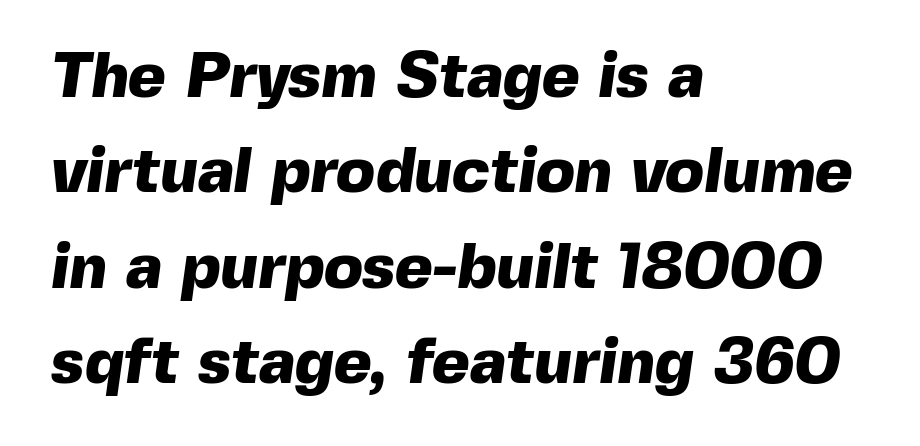
The image shows 64 px heavy sans-serif type; set left-aligned, normal line spacing (1.49x), normal letter spacing, not underlined; a medium x-height.
